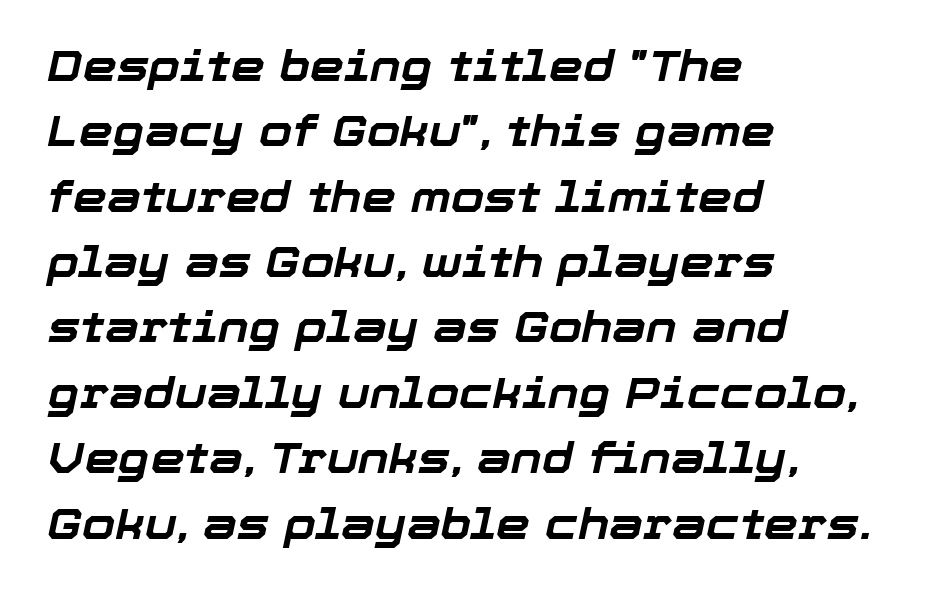
{"italic": "yes", "lean": "right", "slant_degrees": 12, "bold": "yes", "weight": "bold", "width": "normal", "stroke_contrast": "low", "x_height": "medium", "monospaced": "no", "underline": "no", "align": "left", "line_spacing": "normal", "line_spacing_ratio": 1.52, "letter_spacing": "normal", "letter_spacing_em": 0.0, "glyph_px": 43}
